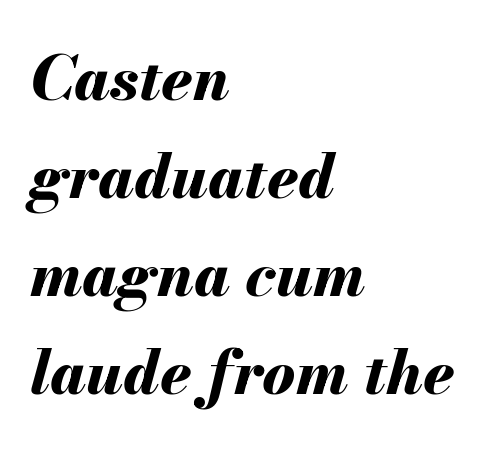
{"italic": "yes", "lean": "right", "slant_degrees": 13, "bold": "yes", "weight": "bold", "width": "normal", "stroke_contrast": "medium", "x_height": "small", "monospaced": "no", "underline": "no", "align": "left", "line_spacing": "normal", "line_spacing_ratio": 1.58, "letter_spacing": "normal", "letter_spacing_em": 0.0, "glyph_px": 62}
